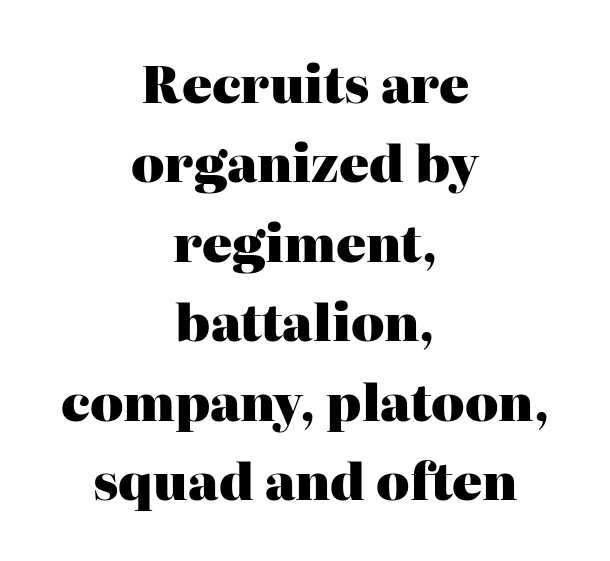
{"serif": "yes", "italic": "no", "bold": "yes", "weight": "heavy", "width": "normal", "stroke_contrast": "high", "x_height": "medium", "monospaced": "no", "underline": "no", "align": "center", "line_spacing": "normal", "line_spacing_ratio": 1.59, "letter_spacing": "normal", "letter_spacing_em": 0.0, "glyph_px": 50}
